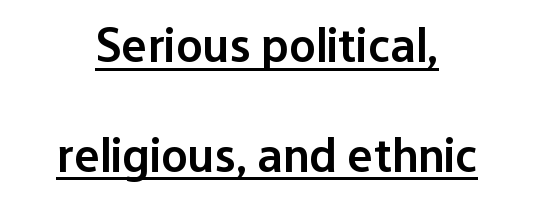
The image shows 49 px semibold sans-serif type, upright; set centered, loose line spacing (2.24x), normal letter spacing, underlined; low stroke contrast and a medium x-height.
